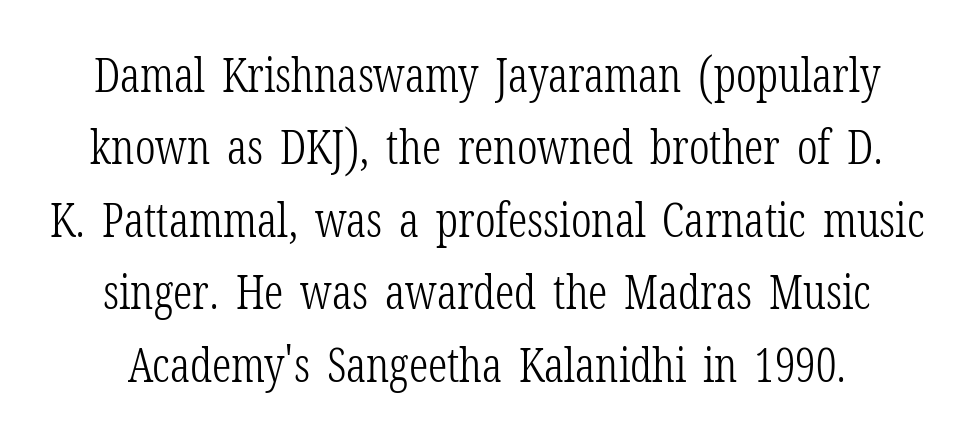
Weight: regular or lighter. This sample uses a serif face. Unlike italic type, these characters show no tilt at all. This block has exactly the height ordinary leading produces. The words here are not underlined. Do the characters align in a grid? No, the font is proportional.
